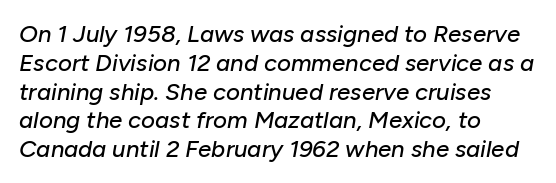
The image shows 24 px text type, italic (leaning right); set left-aligned, line spacing 1.2x, normal letter spacing, not underlined.
